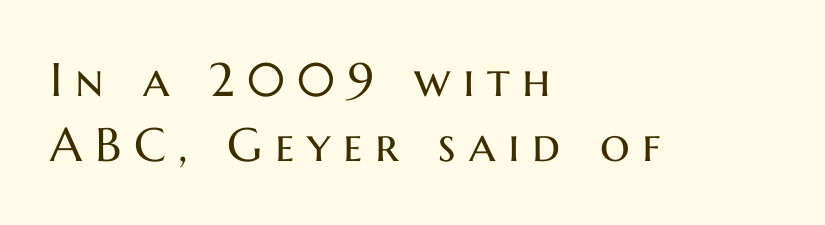
Q: Is the text bold? A: No.
Q: Is the text italic (slanted)? A: No, it is upright.
Q: Is the typeface a serif or a sans-serif typeface? A: Sans-serif.
Q: Is the text underlined? A: No.
Q: How is the paragraph aligned? A: Left-aligned.
Q: Is the spacing between letters normal or unusually wide? A: Unusually wide.
Q: Is the spacing between lines tight, normal or loose? A: Normal.
Q: Width (condensed, normal, or wide)? A: Normal.
Q: Stroke contrast? A: Medium.
Q: x-height? A: Medium.
Q: Monospaced? A: No.
